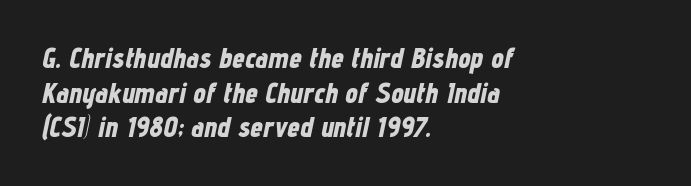
{"italic": "yes", "lean": "right", "slant_degrees": 12, "bold": "yes", "weight": "bold", "width": "condensed", "stroke_contrast": "low", "x_height": "medium", "monospaced": "no", "underline": "no", "align": "left", "line_spacing_ratio": 1.24, "letter_spacing": "normal", "letter_spacing_em": 0.0, "glyph_px": 28}
